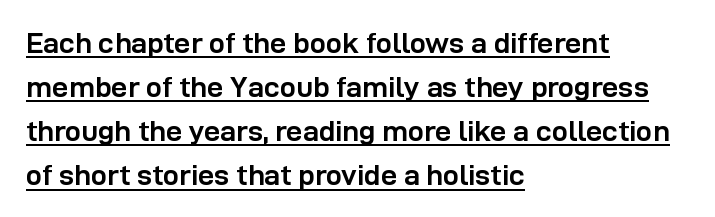
Q: Is the text bold? A: Yes.
Q: Is the text italic (slanted)? A: No, it is upright.
Q: Is the typeface a serif or a sans-serif typeface? A: Sans-serif.
Q: Is the text underlined? A: Yes.
Q: How is the paragraph aligned? A: Left-aligned.
Q: Is the spacing between letters normal or unusually wide? A: Normal.
Q: Is the spacing between lines tight, normal or loose? A: Normal.
Q: Width (condensed, normal, or wide)? A: Normal.
Q: Stroke contrast? A: Low.
Q: x-height? A: Medium.
Q: Monospaced? A: No.
